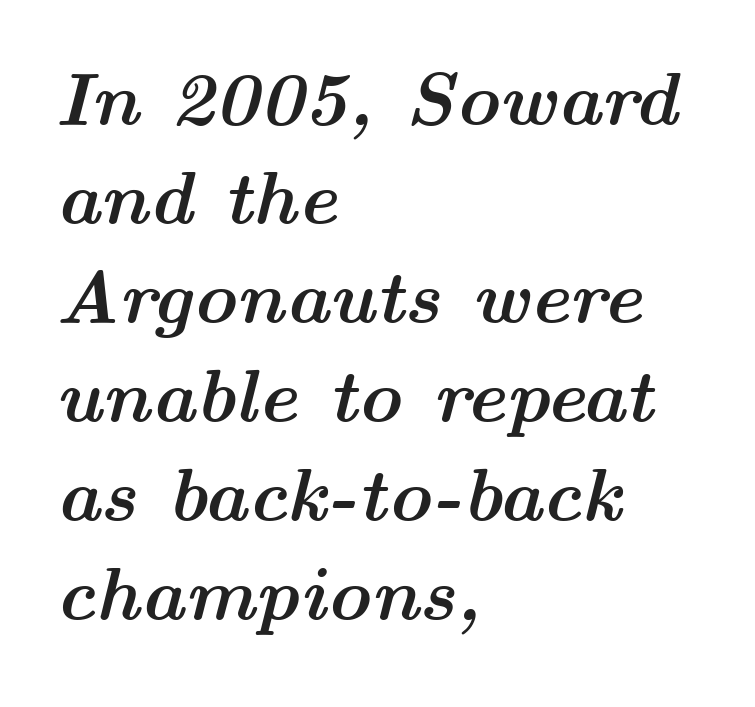
The image shows 75 px semibold, wide type, italic (leaning right); set left-aligned, normal line spacing (1.32x), normal letter spacing, not underlined; medium stroke contrast and a medium x-height.
